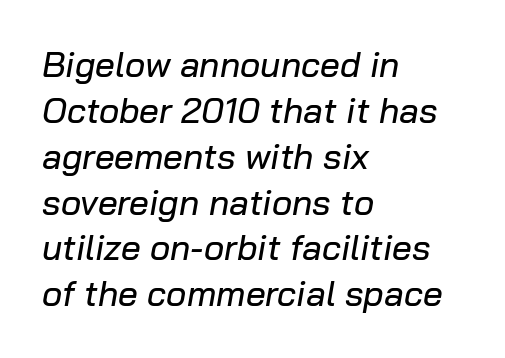
{"italic": "yes", "lean": "right", "slant_degrees": 10, "width": "normal", "stroke_contrast": "low", "x_height": "medium", "monospaced": "no", "underline": "no", "align": "left", "line_spacing": "normal", "line_spacing_ratio": 1.31, "letter_spacing": "normal", "letter_spacing_em": 0.0, "glyph_px": 35}
